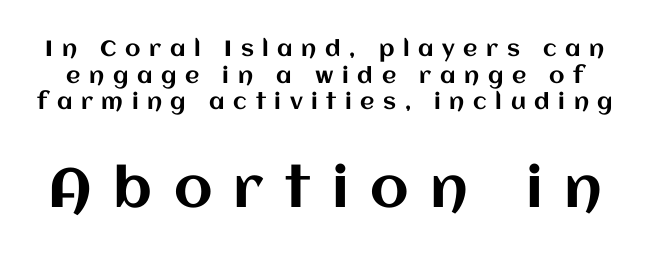
Q: Is the text italic (slanted)? A: No, it is upright.
Q: Is the text underlined? A: No.
Q: Is the spacing between letters normal or unusually wide? A: Unusually wide.
Q: Which block of text is set in a larger size, the first (top) or the second (bottom)? A: The second (bottom) one.
Q: Width (condensed, normal, or wide)? A: Normal.
Q: Stroke contrast? A: Medium.
Q: x-height? A: Large.
Q: Monospaced? A: No.
